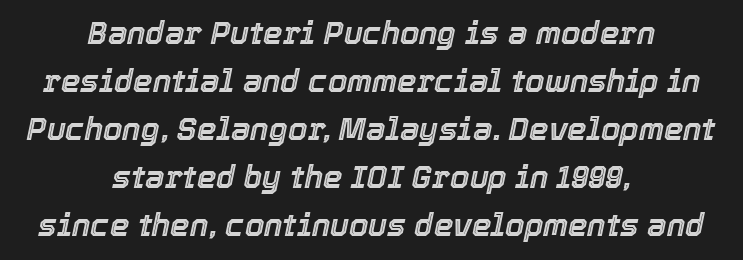
Q: Is the text italic (slanted)? A: Yes, it leans right by about 12 degrees.
Q: Is the text underlined? A: No.
Q: How is the paragraph aligned? A: Centered.
Q: Is the spacing between letters normal or unusually wide? A: Normal.
Q: Is the spacing between lines tight, normal or loose? A: Normal.
Q: Width (condensed, normal, or wide)? A: Normal.
Q: x-height? A: Medium.
Q: Monospaced? A: No.
